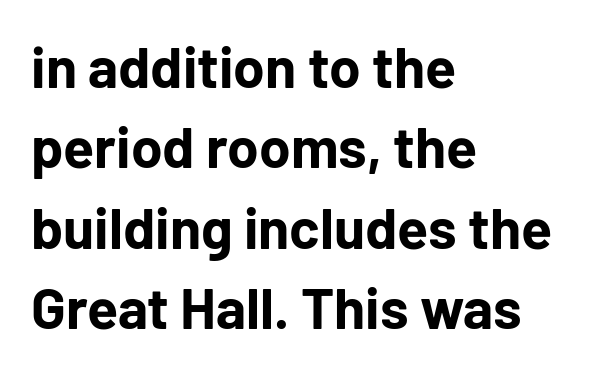
The space directly below the letters is spotless. Notice how thick the strokes are: this is what a full bold looks like. Serif or sans? Sans — the stroke terminals are bare. One-word summary of the alignment: left. A typesetter would call this proportional, since set widths differ per character. This sample uses plain, unmodified letter spacing.
